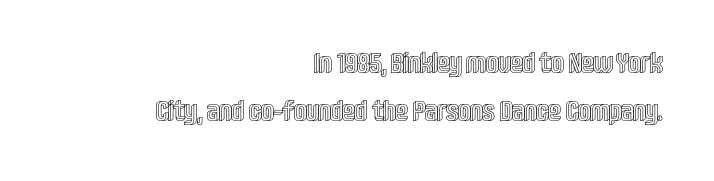
Q: Is the text italic (slanted)? A: No, it is upright.
Q: Is the text underlined? A: No.
Q: How is the paragraph aligned? A: Right-aligned.
Q: Is the spacing between letters normal or unusually wide? A: Normal.
Q: Width (condensed, normal, or wide)? A: Condensed.
Q: x-height? A: Large.
Q: Monospaced? A: No.
